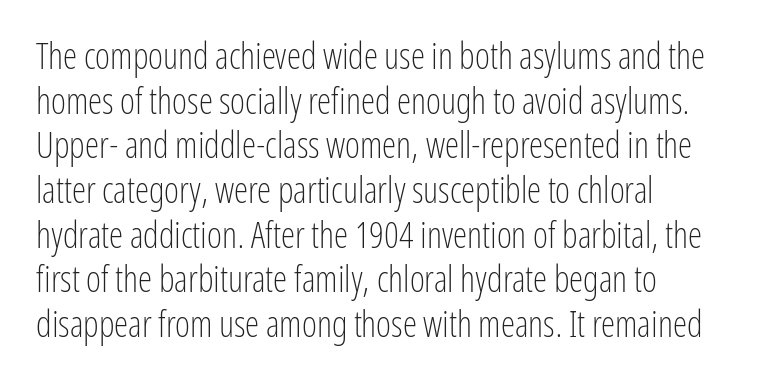
{"serif": "no", "italic": "no", "bold": "no", "weight": "light", "width": "condensed", "stroke_contrast": "low", "x_height": "medium", "monospaced": "no", "underline": "no", "align": "left", "line_spacing_ratio": 1.24, "letter_spacing": "normal", "letter_spacing_em": 0.0, "glyph_px": 36}
